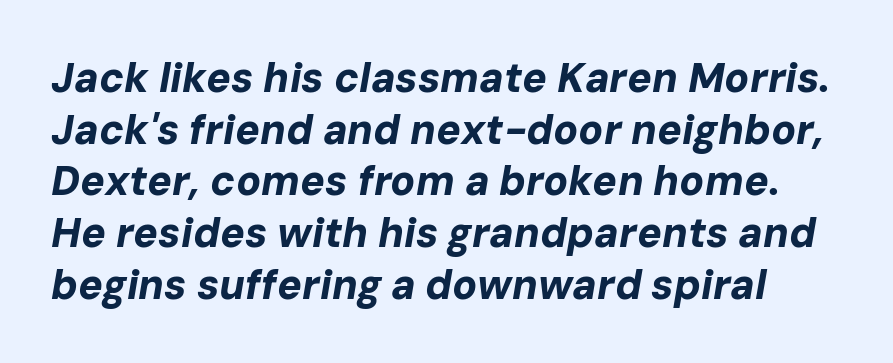
{"italic": "yes", "lean": "right", "slant_degrees": 10, "bold": "yes", "weight": "bold", "width": "normal", "stroke_contrast": "low", "x_height": "medium", "monospaced": "no", "underline": "no", "line_spacing": "normal", "line_spacing_ratio": 1.26, "letter_spacing": "normal", "letter_spacing_em": 0.0, "glyph_px": 41}
